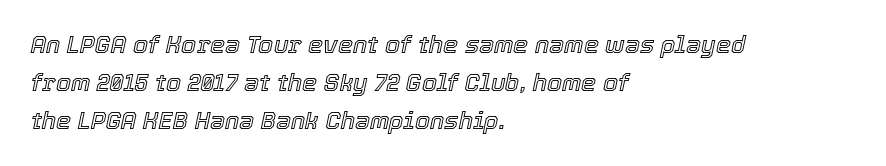
{"italic": "yes", "lean": "right", "slant_degrees": 12, "underline": "no", "align": "left", "line_spacing": "normal", "line_spacing_ratio": 1.59, "letter_spacing": "normal", "letter_spacing_em": 0.0, "glyph_px": 24}
